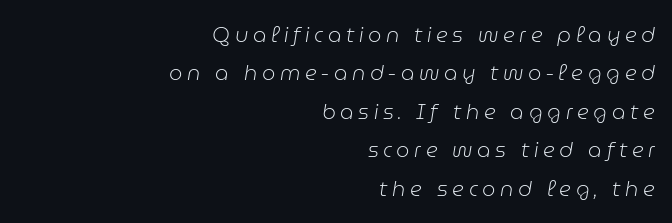
A typesetter would mark this as italic. Check under the words: just untouched page. The gaps between neighbouring characters are conspicuously large. Weight class: somewhere from thin through regular.
